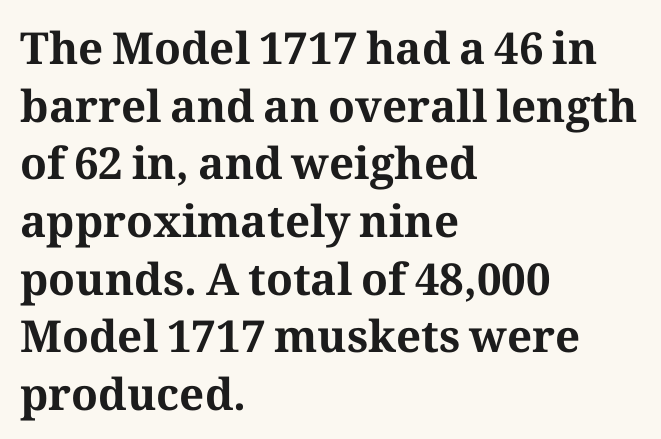
The image shows 44 px bold serif type, upright; set left-aligned, normal line spacing (1.31x), normal letter spacing, not underlined; medium stroke contrast and a medium x-height.
